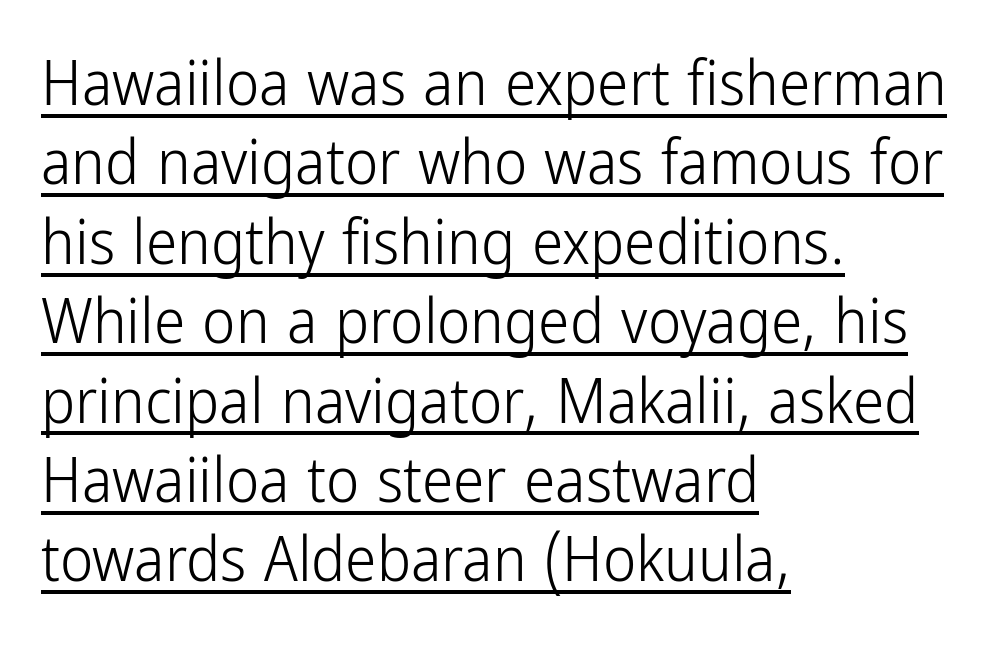
{"serif": "no", "italic": "no", "bold": "no", "weight": "light", "width": "condensed", "stroke_contrast": "low", "x_height": "medium", "monospaced": "no", "underline": "yes", "align": "left", "line_spacing": "normal", "line_spacing_ratio": 1.26, "letter_spacing": "normal", "letter_spacing_em": 0.0, "glyph_px": 63}
